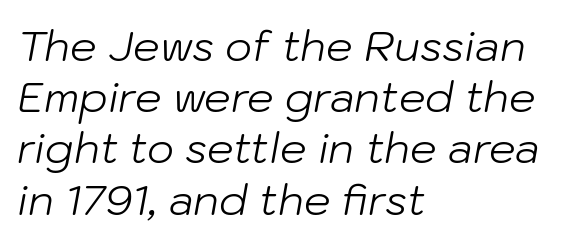
The image shows 42 px light type, italic (leaning right); set left-aligned, line spacing 1.22x, normal letter spacing, not underlined; low stroke contrast and a medium x-height.
